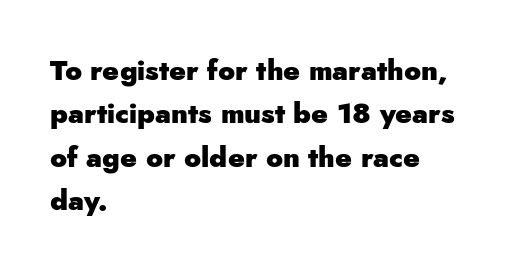
Strong, thick strokes mark this as bold type. These lines are rendered in a variable-pitch font. The lettering stays uniformly vertical, giving the passage a roman look. You can tell from the bare stems that sans-serif type was used. Honestly, there is no underline to notice here at all.
